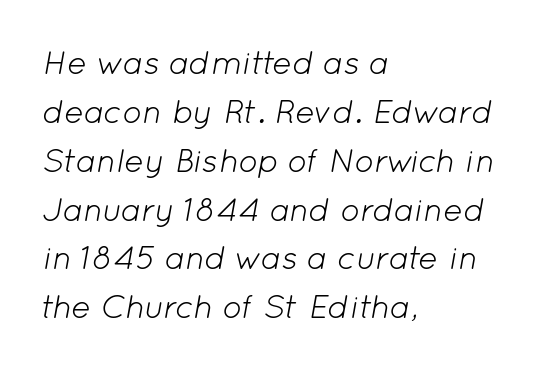
The image shows 33 px light type, italic (leaning right); set left-aligned, normal line spacing (1.48x), normal letter spacing, not underlined; low stroke contrast and a medium x-height.
